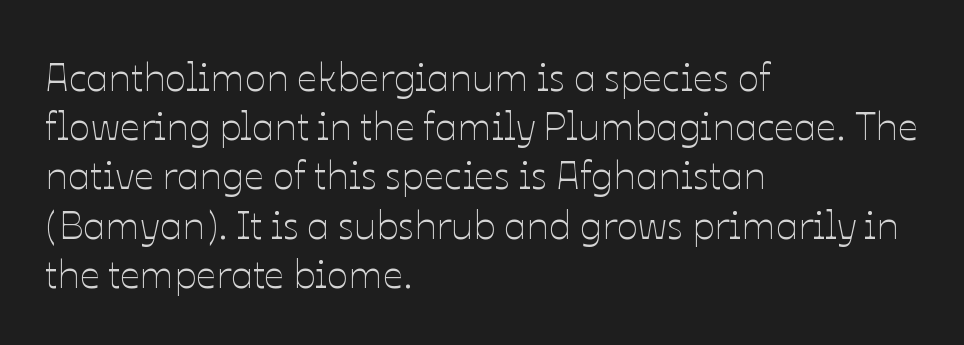
Q: Is the text bold? A: No.
Q: Is the text italic (slanted)? A: No, it is upright.
Q: Is the text underlined? A: No.
Q: How is the paragraph aligned? A: Left-aligned.
Q: Is the spacing between letters normal or unusually wide? A: Normal.
Q: Width (condensed, normal, or wide)? A: Normal.
Q: Stroke contrast? A: Low.
Q: x-height? A: Medium.
Q: Monospaced? A: No.
